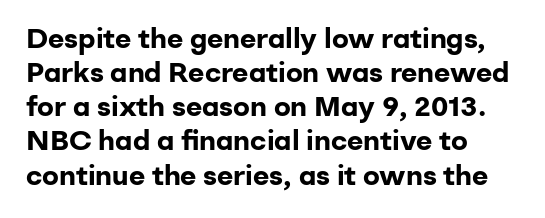
The image shows 28 px bold sans-serif type, upright; set left-aligned, line spacing 1.22x, normal letter spacing, not underlined; low stroke contrast and a medium x-height.
